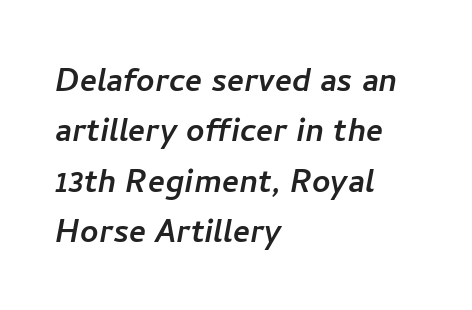
The image shows 40 px sans-serif type; set left-aligned, normal line spacing (1.26x), normal letter spacing, not underlined; low stroke contrast and a medium x-height.
